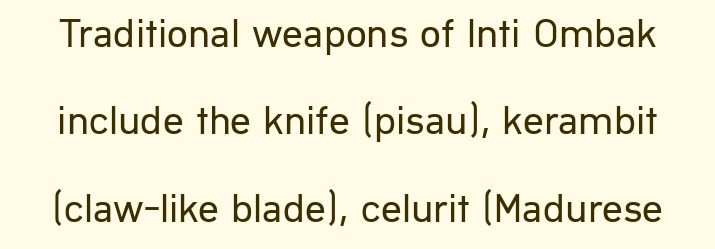
The image shows 41 px regular-weight sans-serif type, upright; set loose line spacing (2.13x), normal letter spacing, not underlined; low stroke contrast and a medium x-height.
